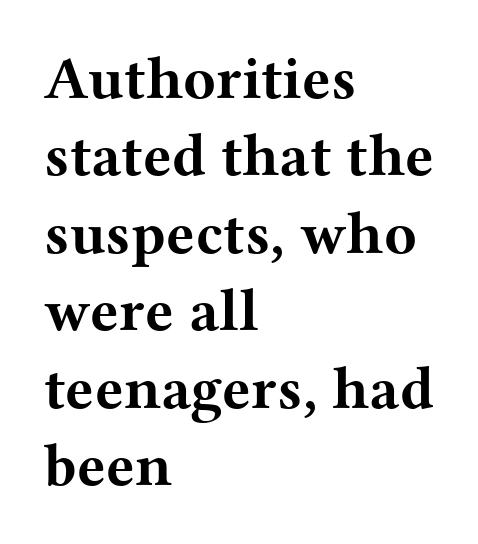
These lines stack with their left ends in a neat column. Thick stems and heavy bowls — unmistakably bold. What stands out about the letter spacing? Nothing — it is the standard amount. Italic? Not at all — the glyphs are vertical.
